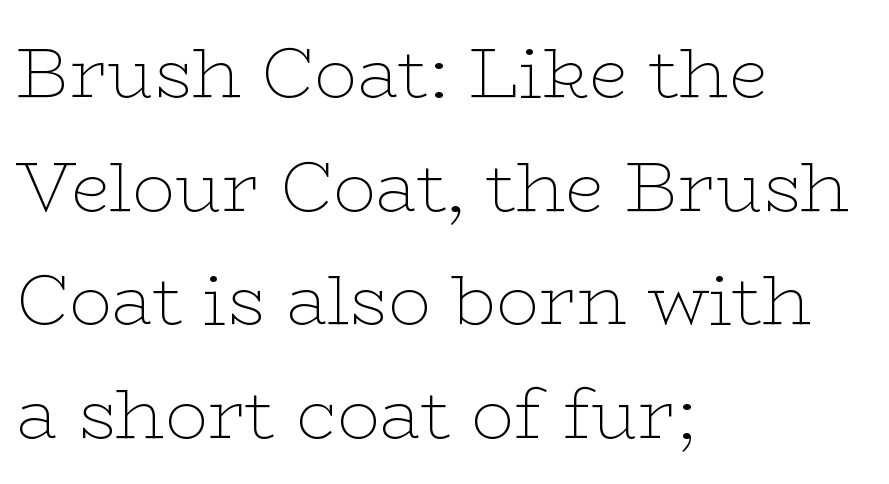
Every stem runs plumb, perpendicular to the baseline. Check the space under the baseline: it is left empty. Do the characters align in a grid? No, the font is proportional. Rows of type keep a routine distance in the vertical direction. A typesetter would call this zero additional tracking. Is this a heavy cut? Hardly; it is regular or lighter.
